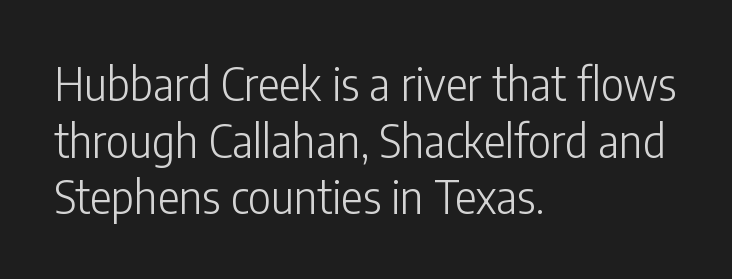
Q: Is the text bold? A: No.
Q: Is the text italic (slanted)? A: No, it is upright.
Q: Is the typeface a serif or a sans-serif typeface? A: Sans-serif.
Q: Is the text underlined? A: No.
Q: How is the paragraph aligned? A: Left-aligned.
Q: Is the spacing between letters normal or unusually wide? A: Normal.
Q: Is the spacing between lines tight, normal or loose? A: Normal.
Q: Width (condensed, normal, or wide)? A: Condensed.
Q: Stroke contrast? A: Low.
Q: x-height? A: Medium.
Q: Monospaced? A: No.
